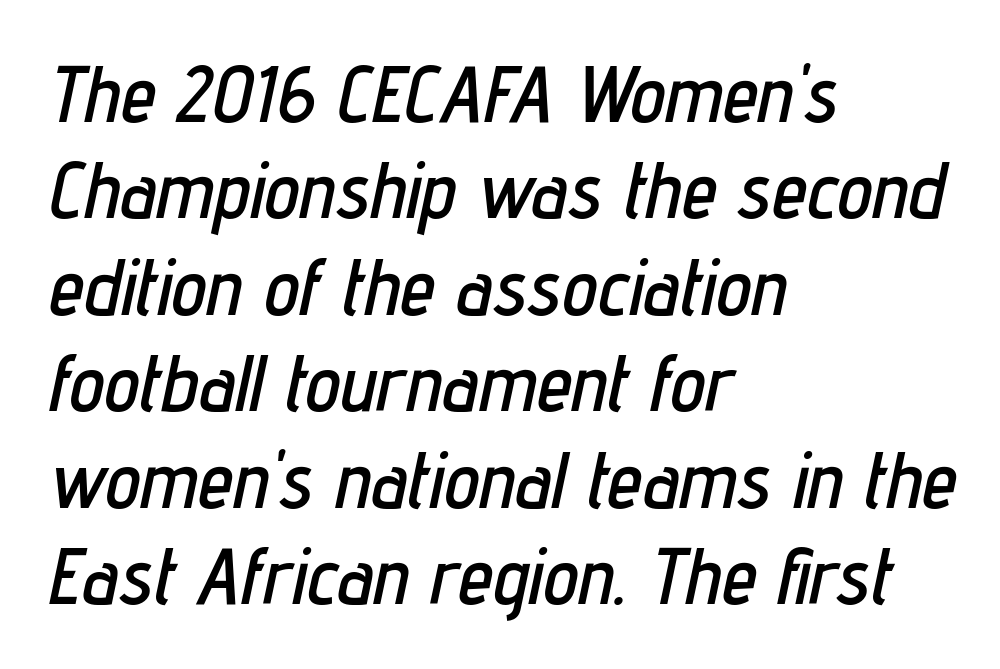
Think of a printed novel: that variable character pitch is what you see here. The lettering tilts uniformly, giving the passage an italic look. Characters follow at the spacing the type designer built in. Does the copy run flush right? No — it runs flush left. This rendering features lettering with no underline.
